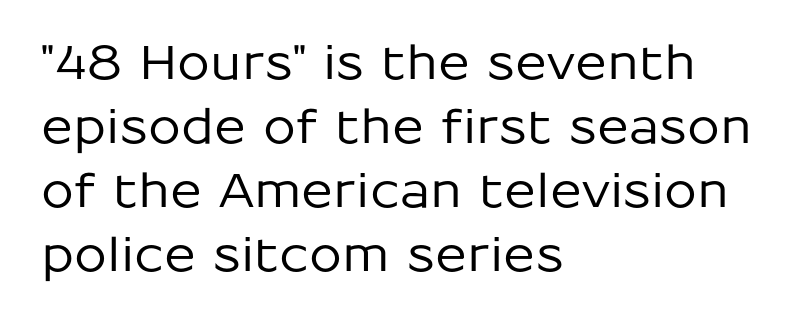
The image shows 47 px sans-serif type, upright; set left-aligned, normal line spacing (1.36x), normal letter spacing, not underlined; low stroke contrast and a medium x-height.
